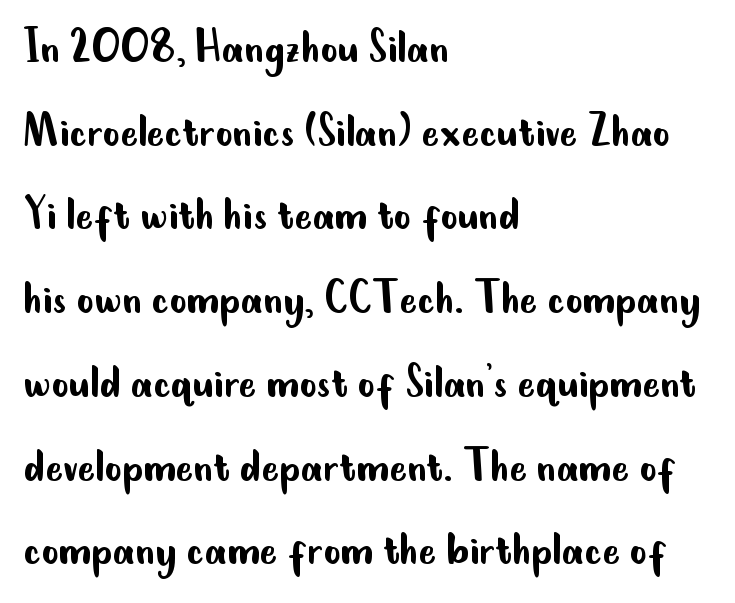
Q: Is the text bold? A: No.
Q: Is the text italic (slanted)? A: No, it is upright.
Q: Is the typeface a serif or a sans-serif typeface? A: Sans-serif.
Q: Is the text underlined? A: No.
Q: How is the paragraph aligned? A: Left-aligned.
Q: Is the spacing between letters normal or unusually wide? A: Normal.
Q: Is the spacing between lines tight, normal or loose? A: Normal.
Q: Width (condensed, normal, or wide)? A: Condensed.
Q: Stroke contrast? A: Low.
Q: x-height? A: Small.
Q: Monospaced? A: No.
